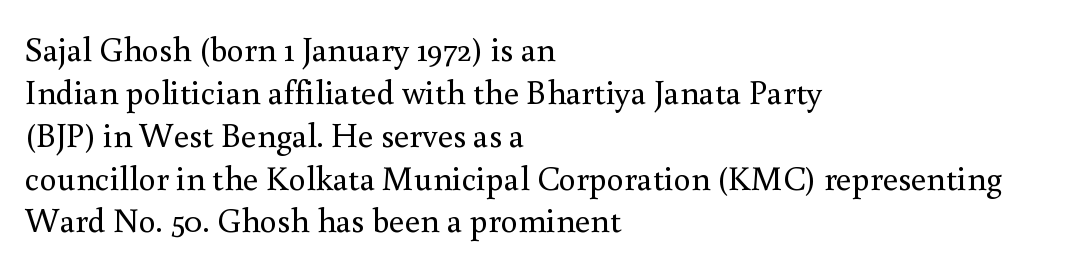
{"serif": "yes", "italic": "no", "bold": "no", "weight": "regular", "width": "normal", "stroke_contrast": "medium", "x_height": "small", "monospaced": "no", "underline": "no", "align": "left", "line_spacing": "normal", "line_spacing_ratio": 1.26, "letter_spacing": "normal", "letter_spacing_em": 0.0, "glyph_px": 34}
